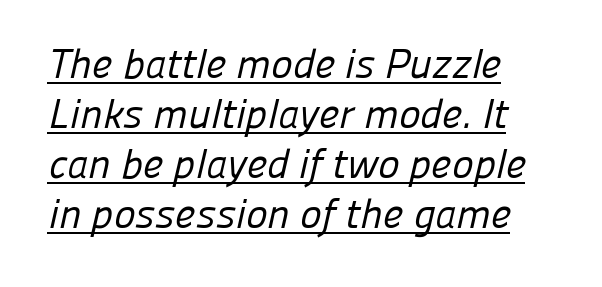
{"serif": "no", "bold": "no", "weight": "regular", "width": "normal", "stroke_contrast": "low", "x_height": "medium", "monospaced": "no", "underline": "yes", "align": "left", "line_spacing_ratio": 1.22, "letter_spacing": "normal", "letter_spacing_em": 0.0, "glyph_px": 41}
